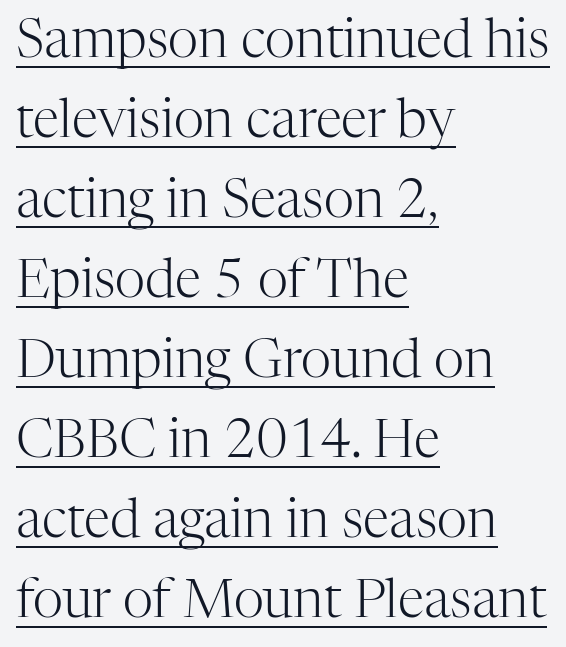
{"serif": "yes", "italic": "no", "bold": "no", "weight": "light", "width": "normal", "stroke_contrast": "high", "x_height": "medium", "monospaced": "no", "underline": "yes", "align": "left", "line_spacing": "normal", "line_spacing_ratio": 1.51, "letter_spacing": "normal", "letter_spacing_em": 0.0, "glyph_px": 53}
